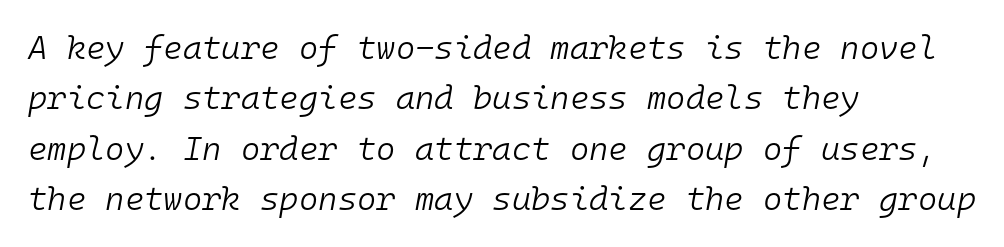
{"italic": "yes", "lean": "right", "slant_degrees": 10, "bold": "no", "weight": "light", "width": "normal", "stroke_contrast": "low", "x_height": "medium", "monospaced": "yes", "underline": "no", "align": "left", "line_spacing": "normal", "line_spacing_ratio": 1.53, "letter_spacing": "normal", "letter_spacing_em": 0.0, "glyph_px": 33}
